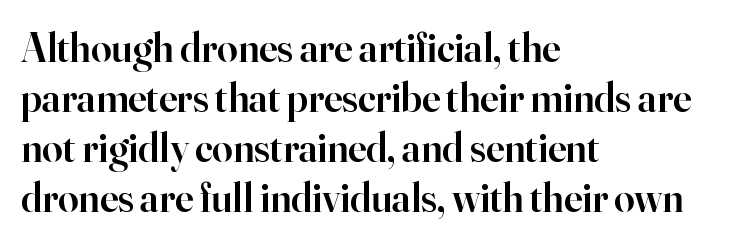
Its strokes are somewhat broadened, the hallmark of semibold type. Every character sits straight up, as roman type does. The font family rendered here belongs to the serif group. The lines are quadded left.
